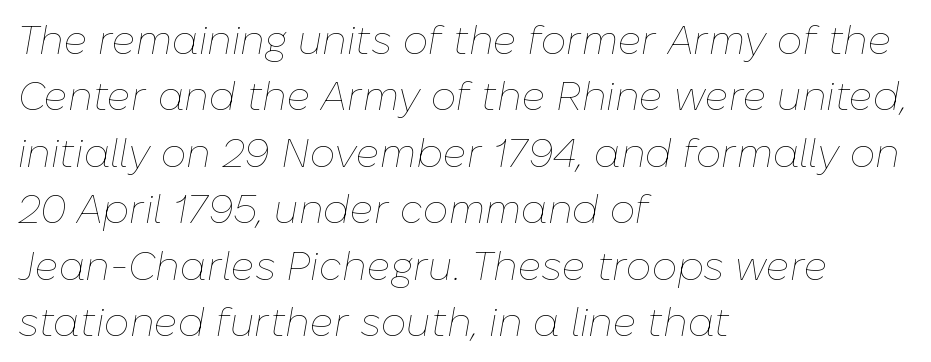
Do the characters align in a grid? No, the font is proportional. The passage shown is not underscored anywhere. Compared with a typical body face, this is equally light or lighter still. Compared with a centered layout, this one pins lines to the left instead. Horizontal bands of white between lines are of average thickness. This rendering leaves character spacing at its baseline value.
